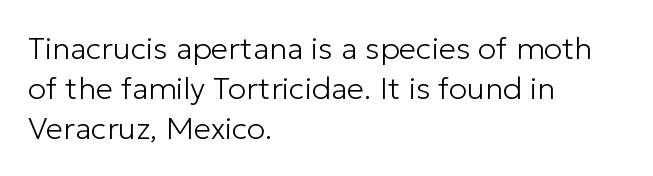
Grotesque or geometric, the face here clearly has no serifs. If you drew a ruler down the left edge, every line would touch it. This sample has the flowing, uneven cadence of proportional lettering. The area under the type is left untouched.
